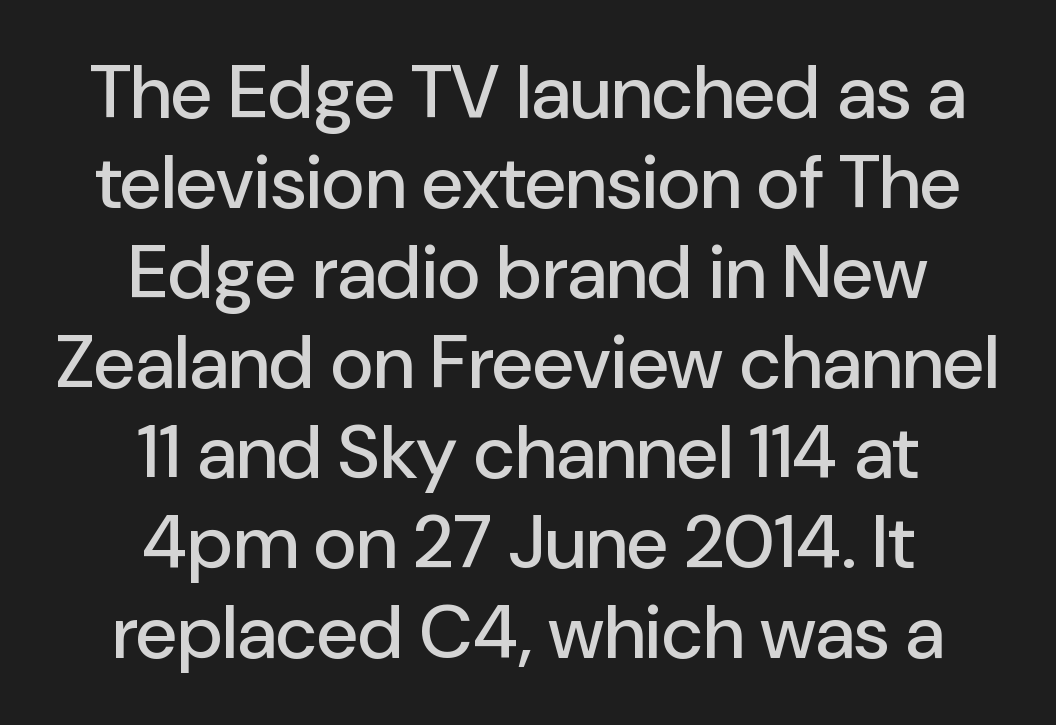
The image shows 75 px sans-serif type, upright; set centered, line spacing 1.2x, normal letter spacing, not underlined; low stroke contrast and a medium x-height.
